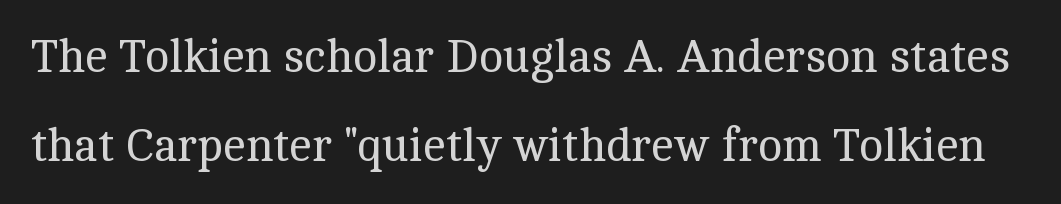
The image shows 46 px regular-weight serif type, upright; set loose line spacing (1.93x), normal letter spacing, not underlined; a medium x-height.
